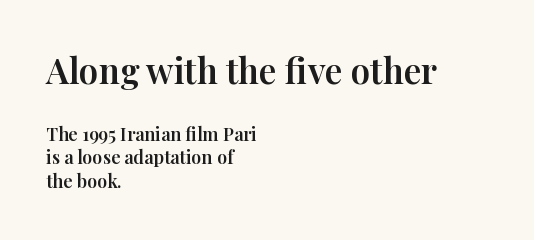
Q: Is the text italic (slanted)? A: No, it is upright.
Q: Is the typeface a serif or a sans-serif typeface? A: Serif.
Q: Is the text underlined? A: No.
Q: How is the paragraph aligned? A: Left-aligned.
Q: Is the spacing between letters normal or unusually wide? A: Normal.
Q: Is the spacing between lines tight, normal or loose? A: Normal.
Q: Which block of text is set in a larger size, the first (top) or the second (bottom)? A: The first (top) one.
Q: Width (condensed, normal, or wide)? A: Normal.
Q: Stroke contrast? A: High.
Q: x-height? A: Medium.
Q: Monospaced? A: No.
